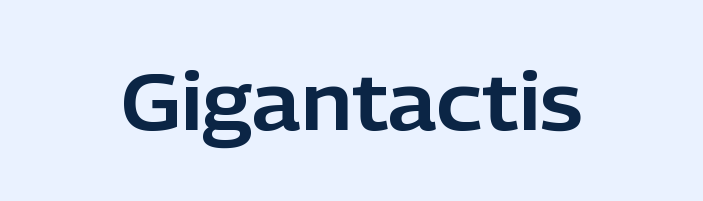
If you drew a line through each stem, it would be perfectly vertical. Each letter keeps its own natural width here, so spacing adapts to shape. The space beneath each line is pristine and unruled. Characters follow at the spacing the type designer built in. Stroke terminals: plain, sans-serif.
